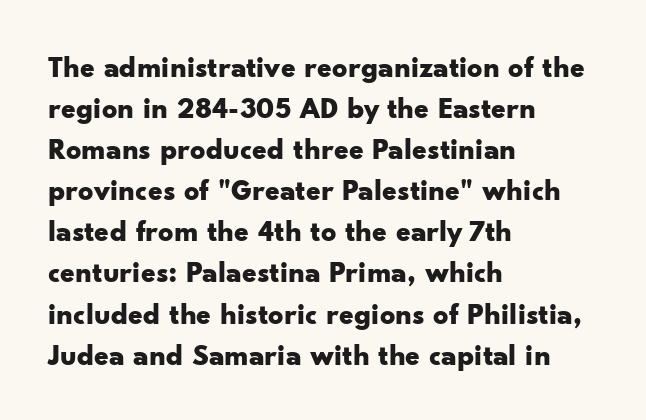
The glyphs in this specimen are sans serif. Has an underline been added? It has not. Do the characters align in a grid? No, the font is proportional. Inter-character spacing is left at the font's built-in metrics. Leading: standard. Notice how the passage keeps a crisp vertical edge on the left only.
